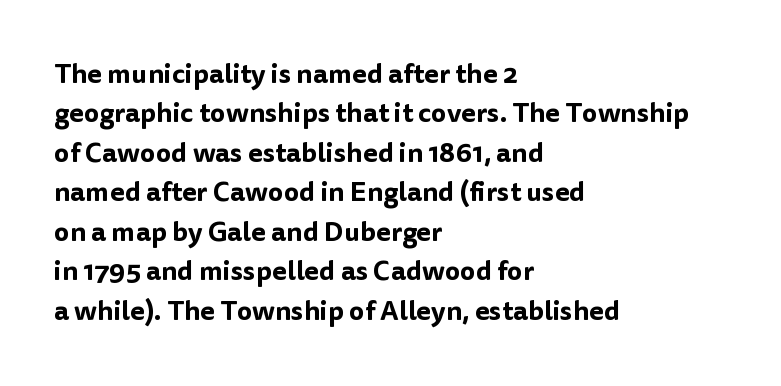
The image shows 27 px text type, upright; set left-aligned, normal line spacing (1.46x), normal letter spacing, not underlined.
